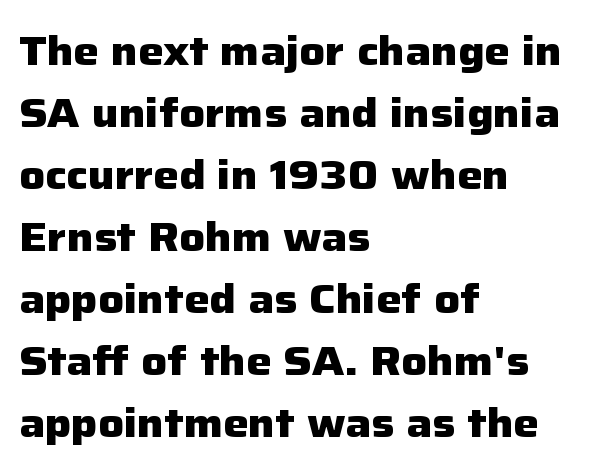
Q: Is the text bold? A: Yes.
Q: Is the text italic (slanted)? A: No, it is upright.
Q: Is the typeface a serif or a sans-serif typeface? A: Sans-serif.
Q: Is the text underlined? A: No.
Q: How is the paragraph aligned? A: Left-aligned.
Q: Is the spacing between letters normal or unusually wide? A: Normal.
Q: Is the spacing between lines tight, normal or loose? A: Normal.
Q: Width (condensed, normal, or wide)? A: Normal.
Q: Stroke contrast? A: Low.
Q: x-height? A: Medium.
Q: Monospaced? A: No.
